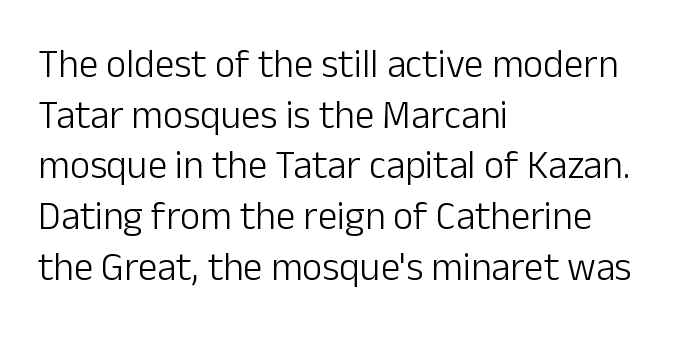
The image shows 39 px light sans-serif type, upright; set left-aligned, normal line spacing (1.3x), normal letter spacing, not underlined; low stroke contrast and a medium x-height.
